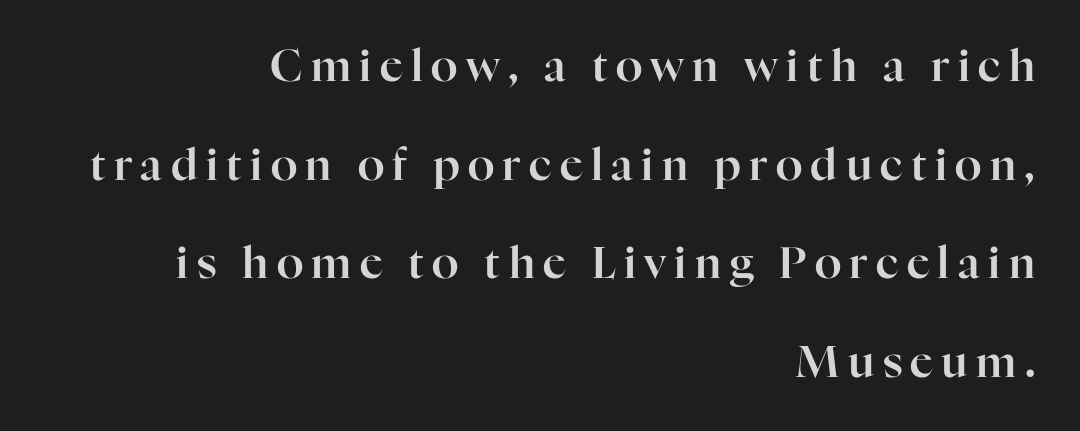
{"serif": "yes", "italic": "no", "width": "normal", "stroke_contrast": "high", "x_height": "medium", "monospaced": "no", "underline": "no", "align": "right", "line_spacing": "loose", "line_spacing_ratio": 2.24, "glyph_px": 44}
